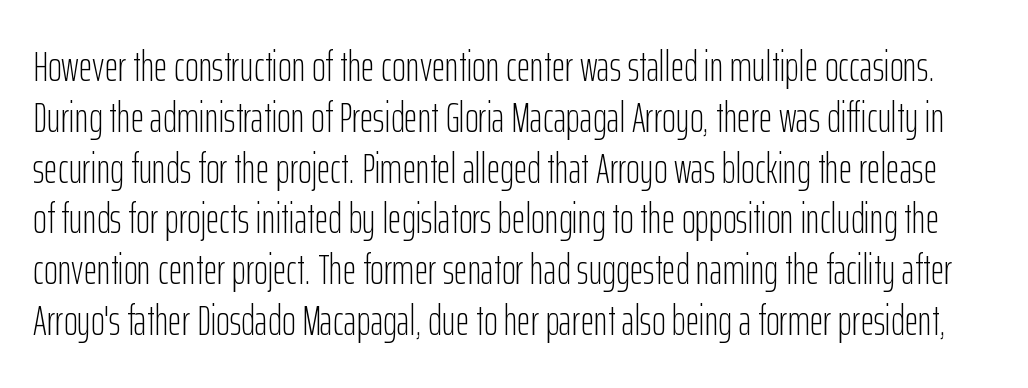
{"serif": "no", "italic": "no", "bold": "no", "weight": "light", "width": "condensed", "stroke_contrast": "low", "x_height": "medium", "monospaced": "no", "underline": "no", "line_spacing_ratio": 1.21, "letter_spacing": "normal", "letter_spacing_em": 0.0, "glyph_px": 42}
